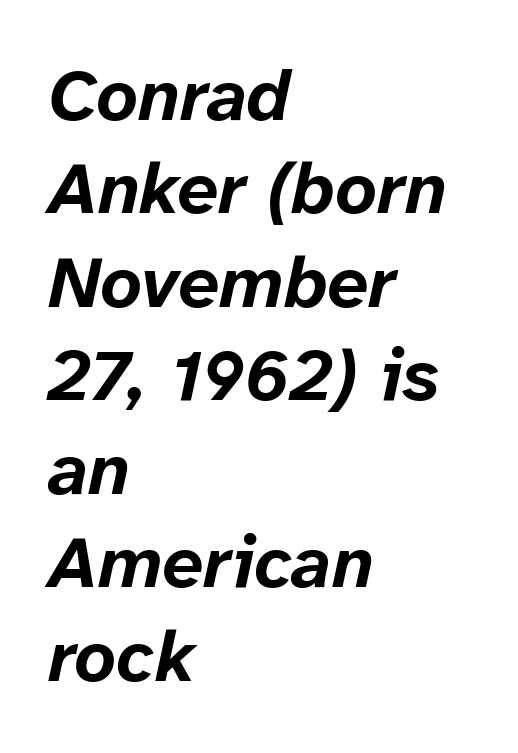
{"italic": "yes", "lean": "right", "slant_degrees": 12, "bold": "yes", "weight": "bold", "width": "normal", "stroke_contrast": "low", "x_height": "medium", "monospaced": "no", "underline": "no", "align": "left", "line_spacing": "normal", "line_spacing_ratio": 1.28, "letter_spacing": "normal", "letter_spacing_em": 0.0, "glyph_px": 73}
